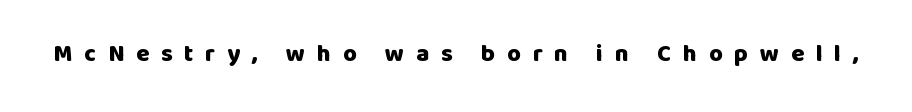
{"italic": "no", "bold": "yes", "underline": "no", "letter_spacing": "wide", "letter_spacing_em": 0.49, "glyph_px": 24}
